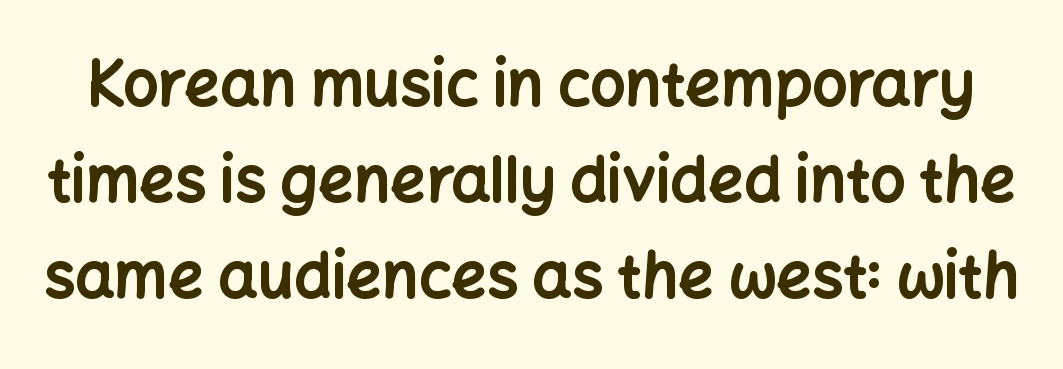
{"serif": "no", "italic": "no", "bold": "yes", "weight": "bold", "width": "normal", "stroke_contrast": "low", "x_height": "medium", "monospaced": "no", "underline": "no", "line_spacing": "normal", "line_spacing_ratio": 1.55, "letter_spacing": "normal", "letter_spacing_em": 0.0, "glyph_px": 62}
